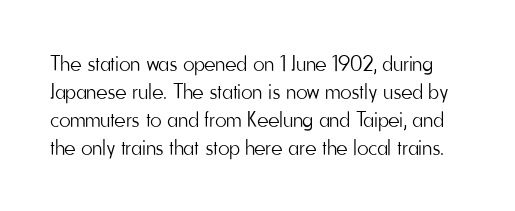
{"italic": "no", "bold": "no", "underline": "no", "line_spacing": "normal", "line_spacing_ratio": 1.27, "letter_spacing": "normal", "letter_spacing_em": 0.0, "glyph_px": 22}
